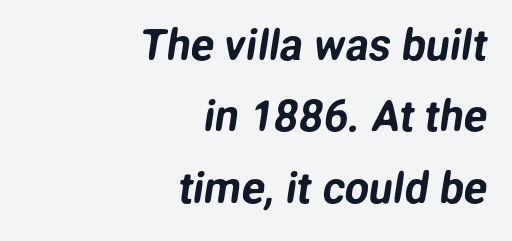
The image shows 43 px sans-serif type; set right-aligned, normal line spacing (1.66x), normal letter spacing, not underlined; low stroke contrast and a medium x-height.
